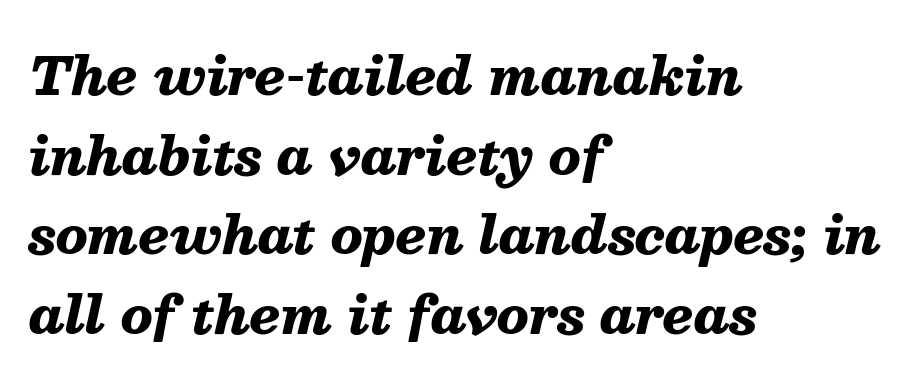
The rag falls on the right side of this text block. The leading is moderate, giving the passage an even texture. Compared with an ordinary text face, these strokes are far heavier — a full bold. Note the varied advance widths — an 'i' is clearly narrower than an 'm'. Here the glyphs are tracked normally, forming tight word shapes. Observe the lean: these are italic letterforms.
